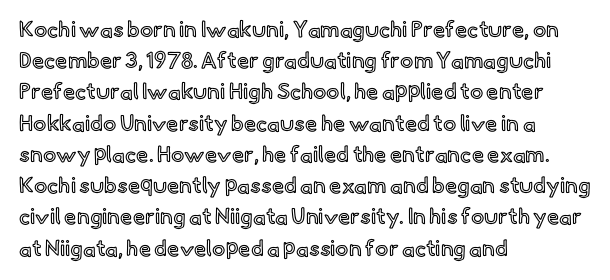
Q: Is the text italic (slanted)? A: No, it is upright.
Q: Is the text underlined? A: No.
Q: How is the paragraph aligned? A: Left-aligned.
Q: Is the spacing between letters normal or unusually wide? A: Normal.
Q: Is the spacing between lines tight, normal or loose? A: Normal.
